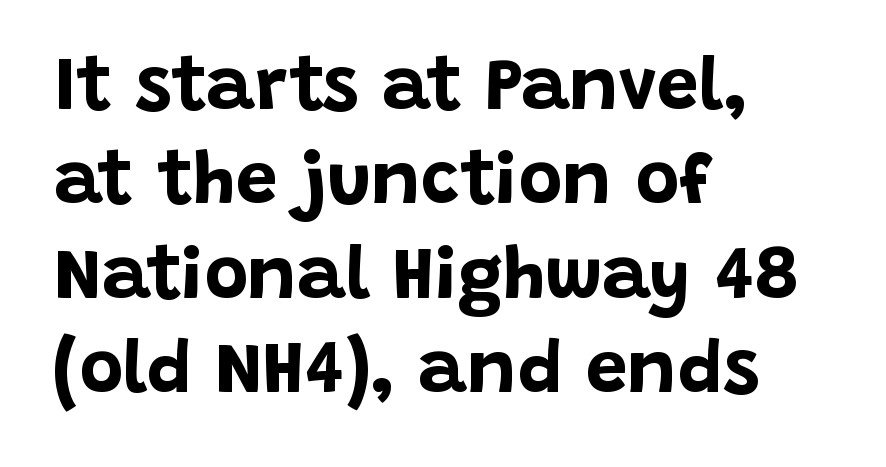
{"serif": "no", "italic": "no", "bold": "yes", "weight": "bold", "width": "normal", "stroke_contrast": "low", "x_height": "large", "monospaced": "no", "underline": "no", "align": "left", "line_spacing": "normal", "line_spacing_ratio": 1.26, "letter_spacing": "normal", "letter_spacing_em": 0.0, "glyph_px": 75}
